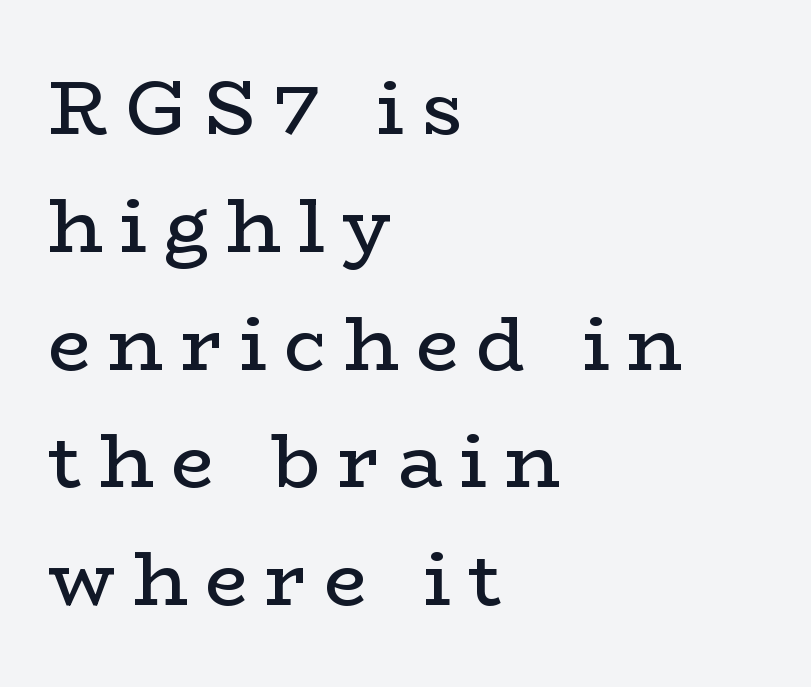
Q: Is the text bold? A: No.
Q: Is the text italic (slanted)? A: No, it is upright.
Q: Is the typeface a serif or a sans-serif typeface? A: Serif.
Q: Is the text underlined? A: No.
Q: How is the paragraph aligned? A: Left-aligned.
Q: Is the spacing between letters normal or unusually wide? A: Unusually wide.
Q: Is the spacing between lines tight, normal or loose? A: Normal.
Q: Width (condensed, normal, or wide)? A: Wide.
Q: Stroke contrast? A: Low.
Q: x-height? A: Medium.
Q: Monospaced? A: No.
